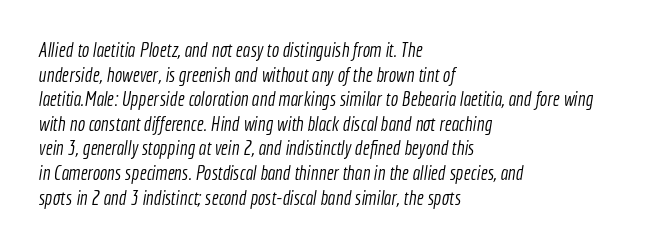
The rendering keeps characters at their native spacing. Visually the block forms a straight wall on the left and a jagged coastline on the right. The space directly below the letters is spotless. Stems and bowls with no extra thickness — not bold.
